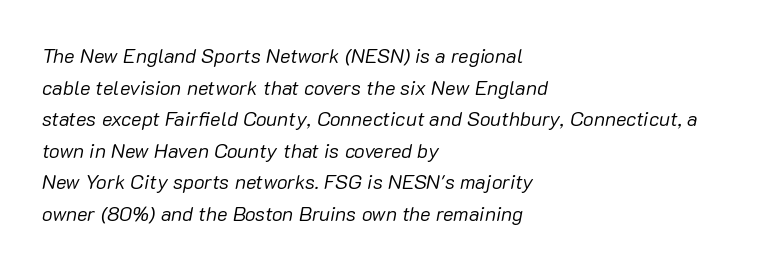
Q: Is the text bold? A: No.
Q: Is the text italic (slanted)? A: Yes, it leans right by about 10 degrees.
Q: Is the text underlined? A: No.
Q: How is the paragraph aligned? A: Left-aligned.
Q: Is the spacing between letters normal or unusually wide? A: Normal.
Q: Is the spacing between lines tight, normal or loose? A: Normal.
